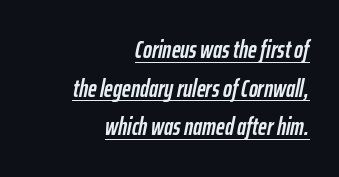
Q: Is the text bold? A: Yes.
Q: Is the text italic (slanted)? A: Yes, it leans right by about 12 degrees.
Q: Is the text underlined? A: Yes.
Q: How is the paragraph aligned? A: Right-aligned.
Q: Is the spacing between letters normal or unusually wide? A: Normal.
Q: Is the spacing between lines tight, normal or loose? A: Normal.
